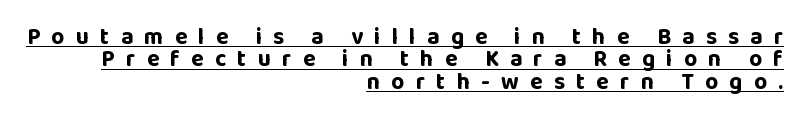
The image shows 23 px bold type, upright; set right-aligned, tight line spacing (0.97x), unusually wide letter spacing (+0.49 em), underlined.
